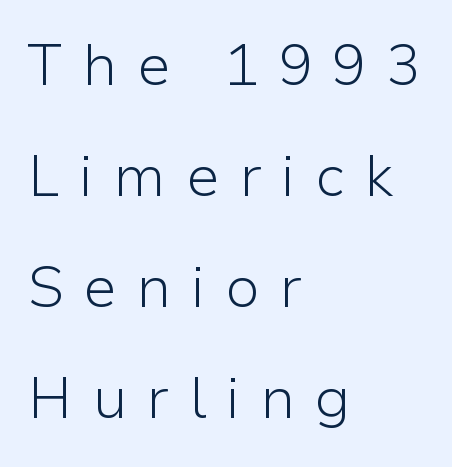
The image shows 57 px light sans-serif type, upright; set left-aligned, loose line spacing (1.95x), unusually wide letter spacing (+0.34 em), not underlined; low stroke contrast and a medium x-height.
